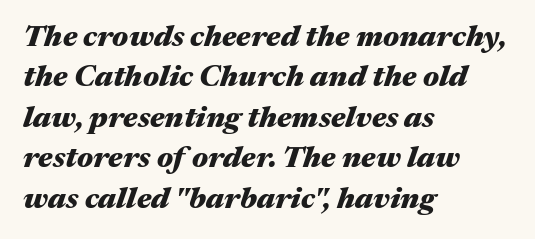
Q: Is the text bold? A: Yes.
Q: Is the text italic (slanted)? A: Yes, it leans right by about 17 degrees.
Q: Is the text underlined? A: No.
Q: How is the paragraph aligned? A: Left-aligned.
Q: Is the spacing between letters normal or unusually wide? A: Normal.
Q: Is the spacing between lines tight, normal or loose? A: Normal.
Q: Width (condensed, normal, or wide)? A: Wide.
Q: Stroke contrast? A: Medium.
Q: x-height? A: Medium.
Q: Monospaced? A: No.
